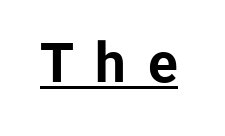
The image shows 55 px bold sans-serif type, upright; set unusually wide letter spacing (+0.39 em), underlined; low stroke contrast and a medium x-height.
